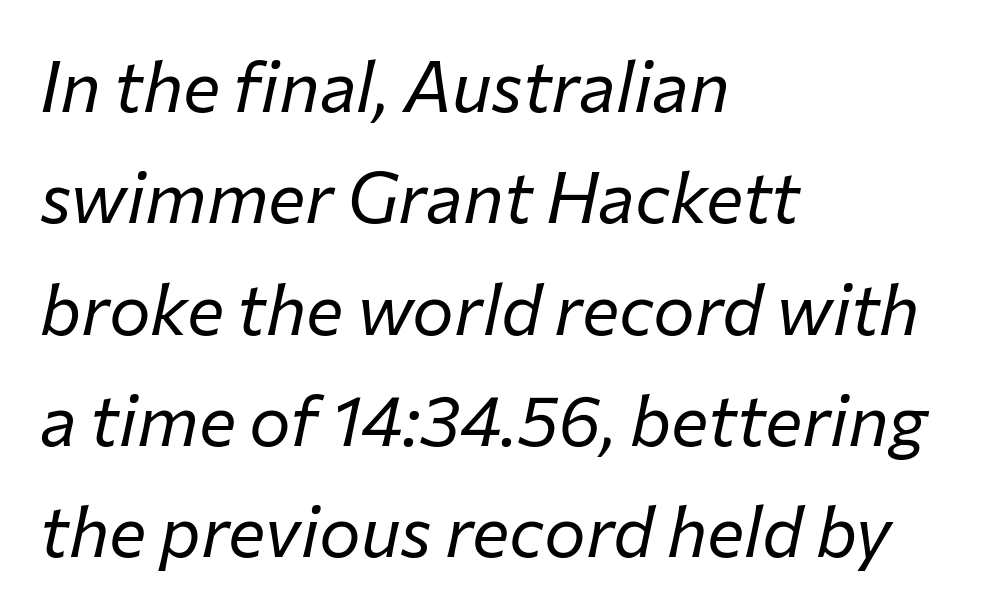
Leading matches the norm, producing a regular column. Words appear dense and cohesive because spacing is normal. Descenders hang freely into open space. Is this a heavy cut? Hardly; it is regular or lighter.
